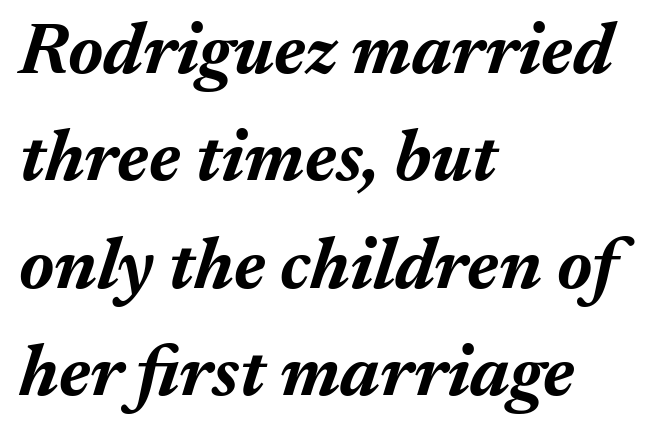
{"italic": "yes", "lean": "right", "slant_degrees": 17, "bold": "yes", "weight": "bold", "width": "normal", "stroke_contrast": "medium", "x_height": "medium", "monospaced": "no", "underline": "no", "align": "left", "line_spacing": "normal", "line_spacing_ratio": 1.47, "letter_spacing": "normal", "letter_spacing_em": 0.0, "glyph_px": 73}
